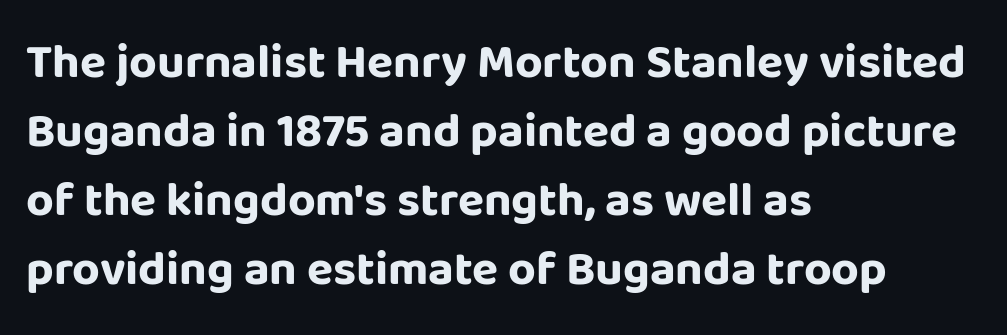
Q: Is the text bold? A: Yes.
Q: Is the text italic (slanted)? A: No, it is upright.
Q: Is the typeface a serif or a sans-serif typeface? A: Sans-serif.
Q: Is the text underlined? A: No.
Q: How is the paragraph aligned? A: Left-aligned.
Q: Is the spacing between letters normal or unusually wide? A: Normal.
Q: Is the spacing between lines tight, normal or loose? A: Normal.
Q: Width (condensed, normal, or wide)? A: Normal.
Q: Stroke contrast? A: Low.
Q: x-height? A: Large.
Q: Monospaced? A: No.
